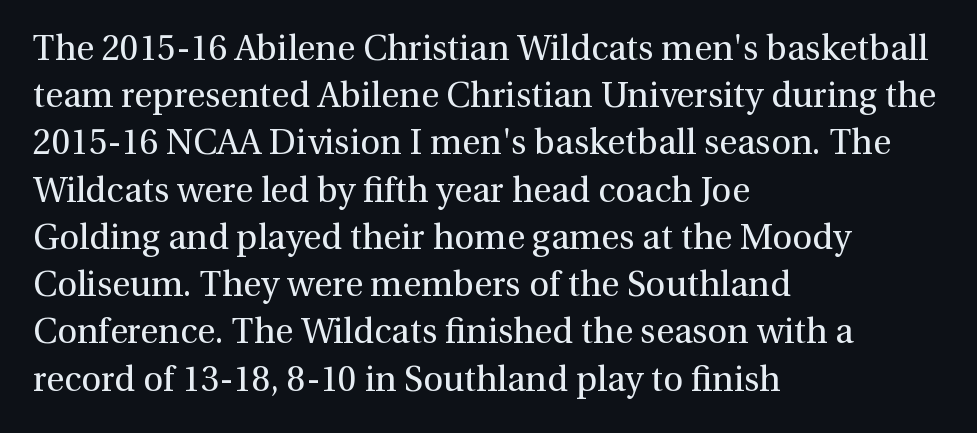
The image shows 35 px regular-weight serif type, upright; set left-aligned, normal line spacing (1.35x), normal letter spacing, not underlined; medium stroke contrast and a medium x-height.
